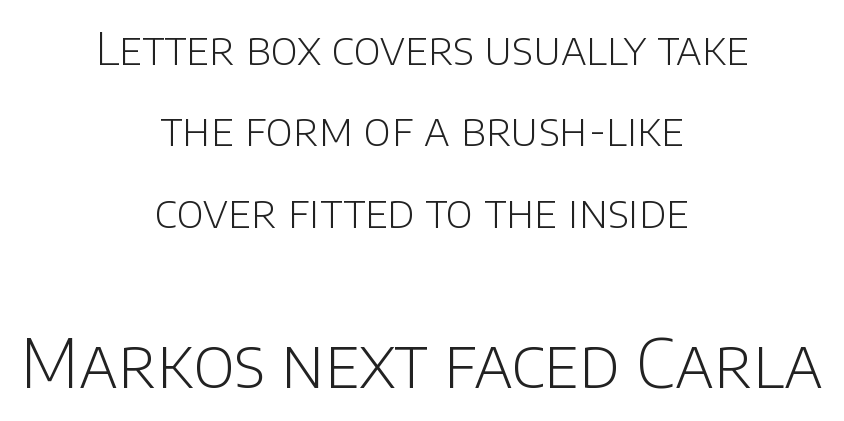
{"serif": "no", "italic": "no", "bold": "no", "weight": "light", "width": "normal", "stroke_contrast": "low", "x_height": "large", "monospaced": "no", "underline": "no", "align": "center", "line_spacing_ratio": 1.81, "letter_spacing": "normal", "letter_spacing_em": 0.0, "larger_block": "second", "size_ratio": 1.51, "glyph_px": 68}
